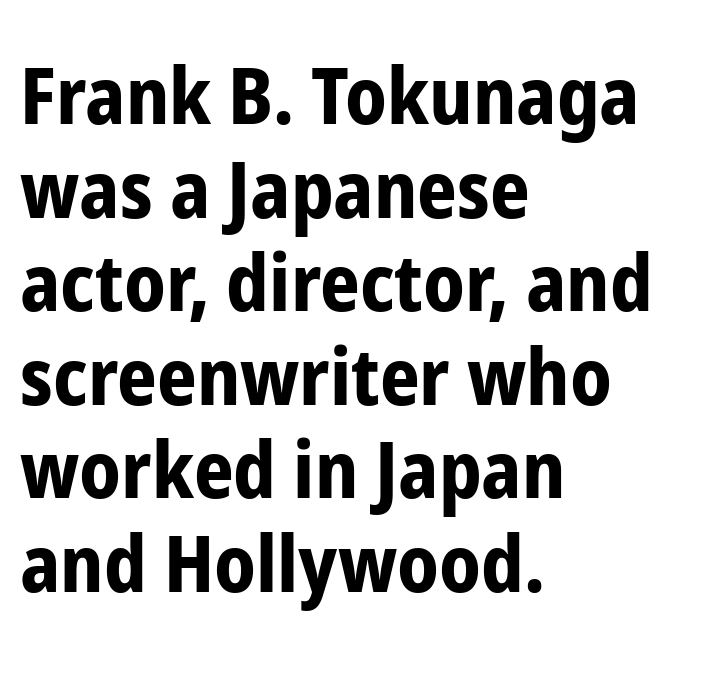
{"serif": "no", "italic": "no", "bold": "yes", "weight": "bold", "width": "condensed", "stroke_contrast": "low", "x_height": "medium", "monospaced": "no", "underline": "no", "align": "left", "line_spacing_ratio": 1.2, "letter_spacing": "normal", "letter_spacing_em": 0.0, "glyph_px": 78}
